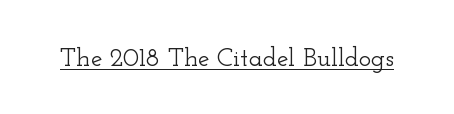
Posture: vertical. Is the letter spacing exaggerated? No — it looks like the ordinary default. These characters rest on top of a visible drawn line.
